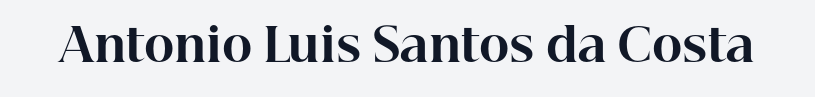
Q: Is the text bold? A: Yes.
Q: Is the text italic (slanted)? A: No, it is upright.
Q: Is the typeface a serif or a sans-serif typeface? A: Serif.
Q: Is the text underlined? A: No.
Q: Is the spacing between letters normal or unusually wide? A: Normal.
Q: Width (condensed, normal, or wide)? A: Normal.
Q: Stroke contrast? A: High.
Q: x-height? A: Medium.
Q: Monospaced? A: No.
